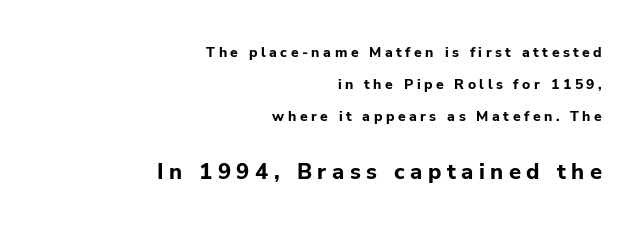
Q: Is the text bold? A: Yes.
Q: Is the text italic (slanted)? A: No, it is upright.
Q: Is the text underlined? A: No.
Q: How is the paragraph aligned? A: Right-aligned.
Q: Is the spacing between letters normal or unusually wide? A: Unusually wide.
Q: Is the spacing between lines tight, normal or loose? A: Loose.
Q: Which block of text is set in a larger size, the first (top) or the second (bottom)? A: The second (bottom) one.
